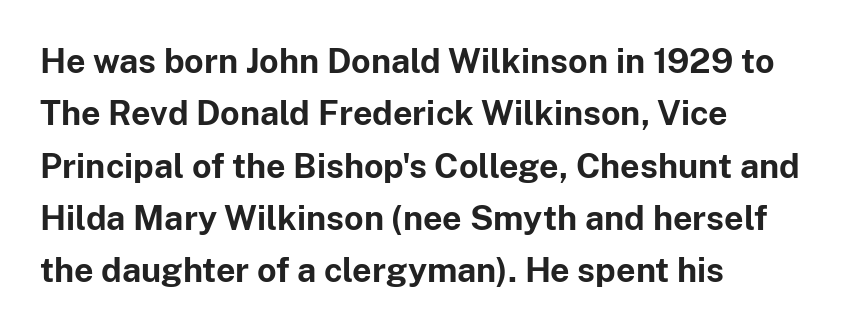
The image shows 34 px bold sans-serif type, upright; set left-aligned, normal line spacing (1.54x), normal letter spacing, not underlined; low stroke contrast and a medium x-height.
